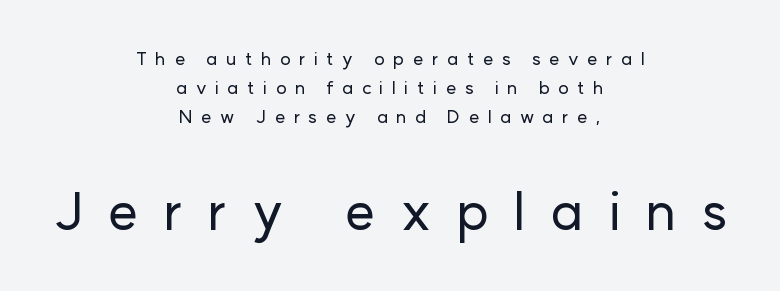
The image shows 53 px sans-serif type, upright; set centered, normal line spacing (1.62x), unusually wide letter spacing (+0.47 em), not underlined; the second (bottom) block is 2.94x larger; low stroke contrast and a medium x-height.
